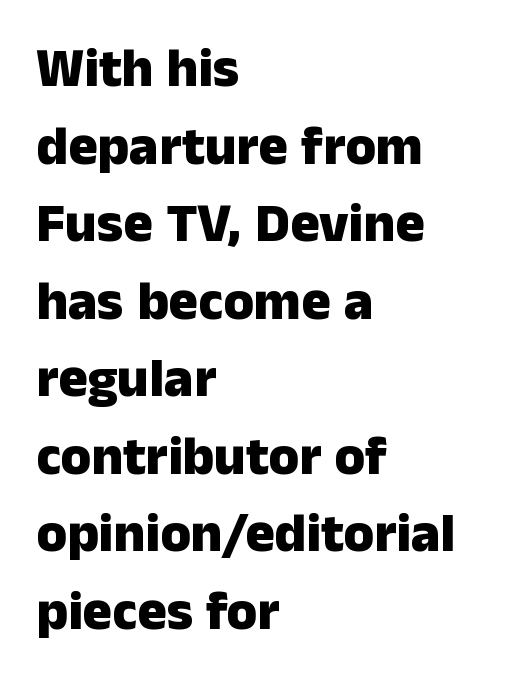
Here the glyphs are tracked normally, forming tight word shapes. Tall strokes in this sample are plumb rather than angled. You could not count columns in this text — the font is proportionally spaced. Typesetter's note: full bold, strokes at maximum text heaviness. In terms of leading, this rendering sits right in the middle.
